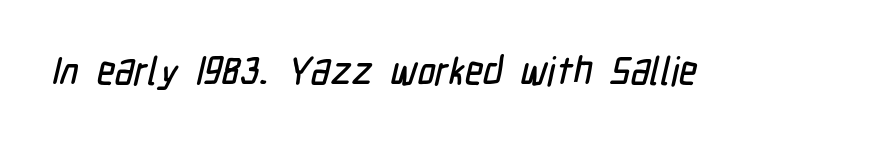
This sample has the flowing, uneven cadence of proportional lettering. Observe the ordinary spacing: letters are neighbours, not strangers. This sample uses a sans-serif face. A clean baseline with only descenders dipping below it.
